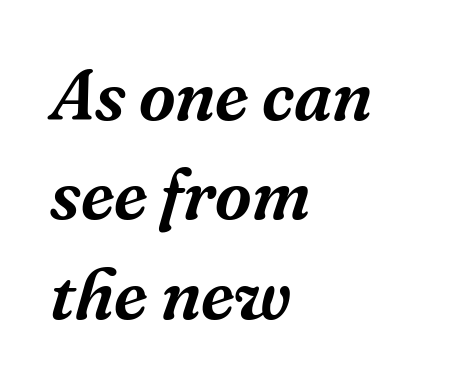
Q: Is the text italic (slanted)? A: Yes, it leans right by about 16 degrees.
Q: Is the typeface a serif or a sans-serif typeface? A: Serif.
Q: Is the text underlined? A: No.
Q: How is the paragraph aligned? A: Left-aligned.
Q: Is the spacing between letters normal or unusually wide? A: Normal.
Q: Is the spacing between lines tight, normal or loose? A: Normal.
Q: Width (condensed, normal, or wide)? A: Normal.
Q: Stroke contrast? A: Medium.
Q: x-height? A: Medium.
Q: Monospaced? A: No.
